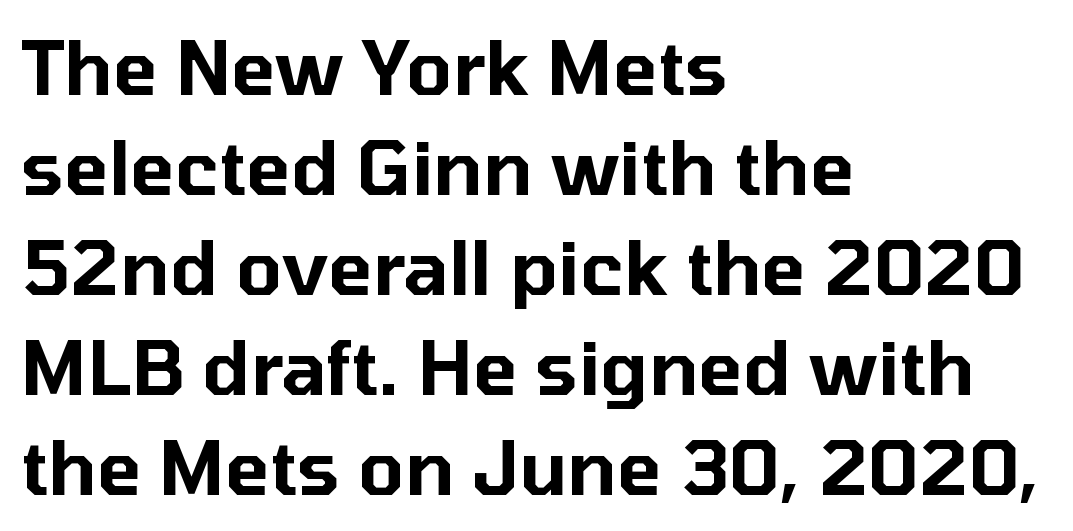
Q: Is the text italic (slanted)? A: No, it is upright.
Q: Is the typeface a serif or a sans-serif typeface? A: Sans-serif.
Q: Is the text underlined? A: No.
Q: How is the paragraph aligned? A: Left-aligned.
Q: Is the spacing between letters normal or unusually wide? A: Normal.
Q: Is the spacing between lines tight, normal or loose? A: Normal.
Q: Width (condensed, normal, or wide)? A: Normal.
Q: Stroke contrast? A: Low.
Q: x-height? A: Medium.
Q: Monospaced? A: No.
